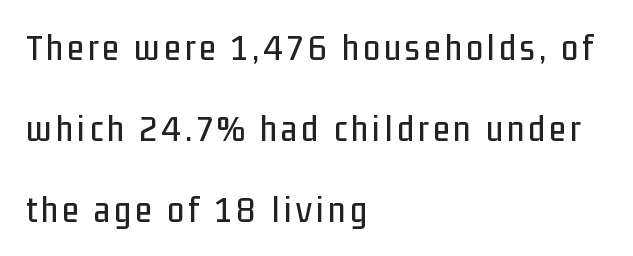
Do the characters align in a grid? No, the font is proportional. These lines were composed using upright roman letters. Does the type have serifs? No, each stem ends abruptly. Quick note: interline space is abundant. The space directly below the letters is spotless. Horizontally, the lines are justified to the leading edge only.
